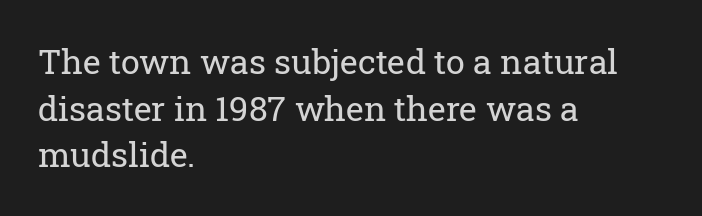
Q: Is the text bold? A: No.
Q: Is the text italic (slanted)? A: No, it is upright.
Q: Is the typeface a serif or a sans-serif typeface? A: Serif.
Q: Is the text underlined? A: No.
Q: How is the paragraph aligned? A: Left-aligned.
Q: Is the spacing between letters normal or unusually wide? A: Normal.
Q: Is the spacing between lines tight, normal or loose? A: Normal.
Q: Width (condensed, normal, or wide)? A: Normal.
Q: Stroke contrast? A: Low.
Q: x-height? A: Medium.
Q: Monospaced? A: No.
